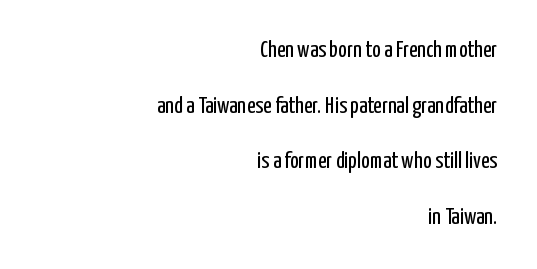
The image shows 23 px text type, upright; set right-aligned, loose line spacing (2.42x), normal letter spacing, not underlined.
